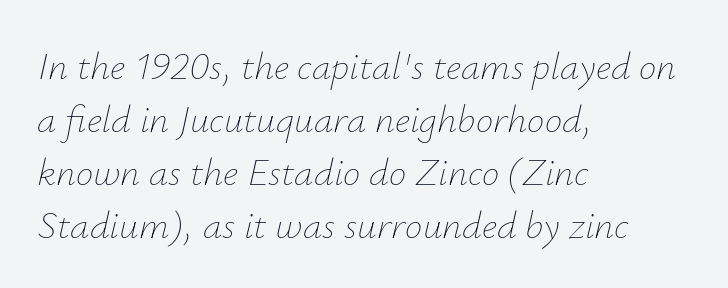
The image shows 39 px thin type, italic (leaning right); set left-aligned, normal line spacing (1.36x), normal letter spacing, not underlined; low stroke contrast and a small x-height.
